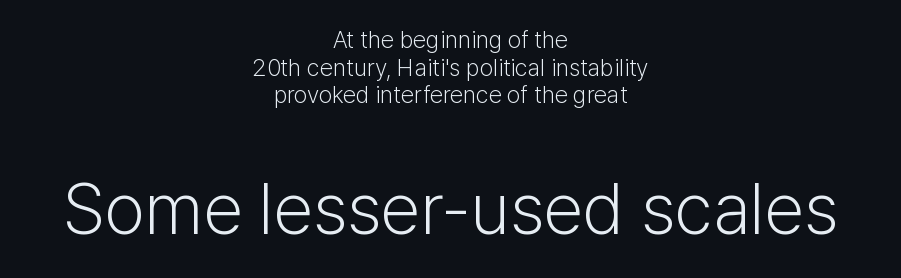
Q: Is the text bold? A: No.
Q: Is the text italic (slanted)? A: No, it is upright.
Q: Is the typeface a serif or a sans-serif typeface? A: Sans-serif.
Q: Is the text underlined? A: No.
Q: How is the paragraph aligned? A: Centered.
Q: Is the spacing between letters normal or unusually wide? A: Normal.
Q: Is the spacing between lines tight, normal or loose? A: Tight.
Q: Which block of text is set in a larger size, the first (top) or the second (bottom)? A: The second (bottom) one.
Q: Width (condensed, normal, or wide)? A: Normal.
Q: Stroke contrast? A: Low.
Q: x-height? A: Medium.
Q: Monospaced? A: No.
